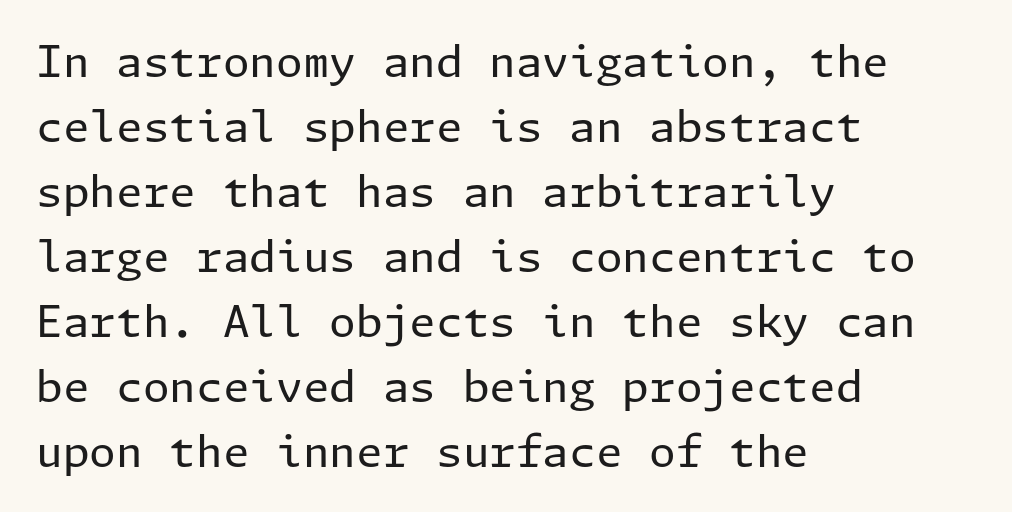
Q: Is the text bold? A: No.
Q: Is the text italic (slanted)? A: No, it is upright.
Q: Is the typeface a serif or a sans-serif typeface? A: Sans-serif.
Q: Is the text underlined? A: No.
Q: How is the paragraph aligned? A: Left-aligned.
Q: Is the spacing between letters normal or unusually wide? A: Normal.
Q: Is the spacing between lines tight, normal or loose? A: Normal.
Q: Width (condensed, normal, or wide)? A: Normal.
Q: Stroke contrast? A: Low.
Q: x-height? A: Medium.
